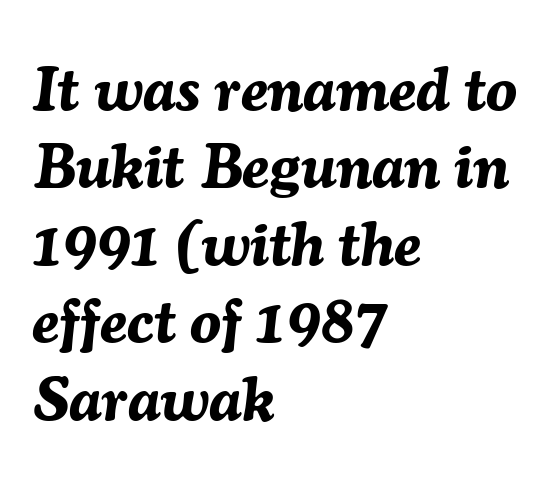
A typesetter would call this zero additional tracking. The letters are bold, with thick, heavy strokes. Underline: absent. Visually the block forms a straight wall on the left and a jagged coastline on the right. A typesetter would call this proportional, since set widths differ per character. Rows of type keep a routine distance in the vertical direction.
